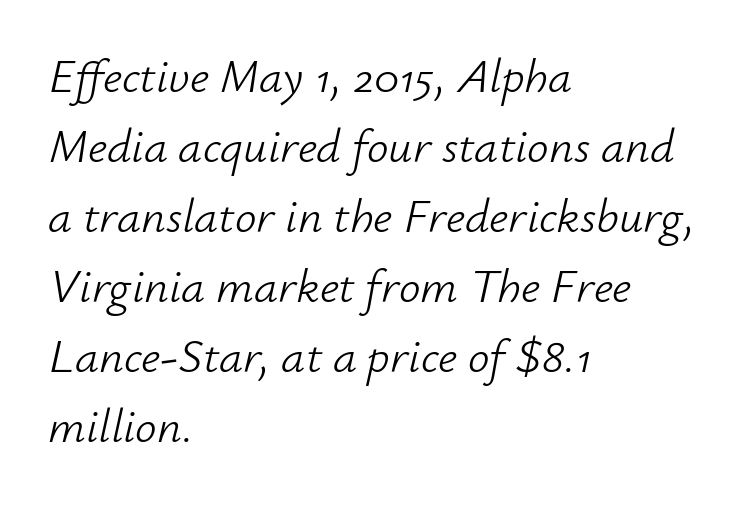
The image shows 48 px light type, italic (leaning right); set left-aligned, normal line spacing (1.46x), normal letter spacing, not underlined; low stroke contrast and a small x-height.
